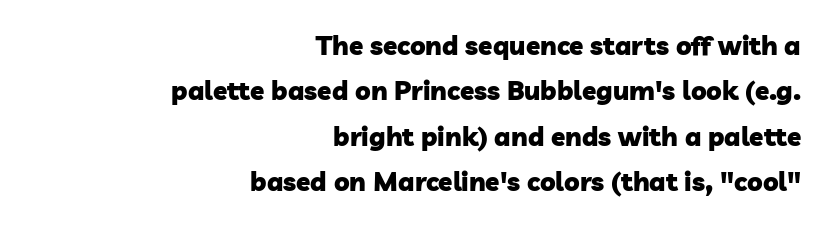
{"bold": "yes", "underline": "no", "align": "right", "line_spacing_ratio": 1.75, "letter_spacing": "normal", "letter_spacing_em": 0.0, "glyph_px": 26}
